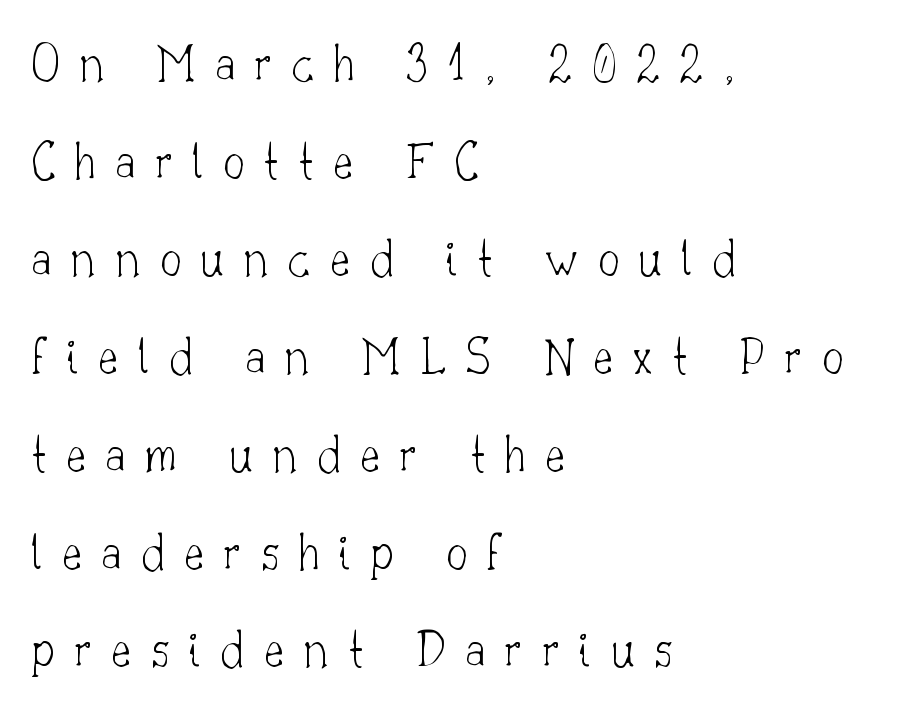
Q: Is the text bold? A: No.
Q: Is the text italic (slanted)? A: No, it is upright.
Q: Is the typeface a serif or a sans-serif typeface? A: Serif.
Q: Is the text underlined? A: No.
Q: How is the paragraph aligned? A: Left-aligned.
Q: Is the spacing between letters normal or unusually wide? A: Unusually wide.
Q: Width (condensed, normal, or wide)? A: Normal.
Q: Stroke contrast? A: Low.
Q: x-height? A: Small.
Q: Monospaced? A: No.
